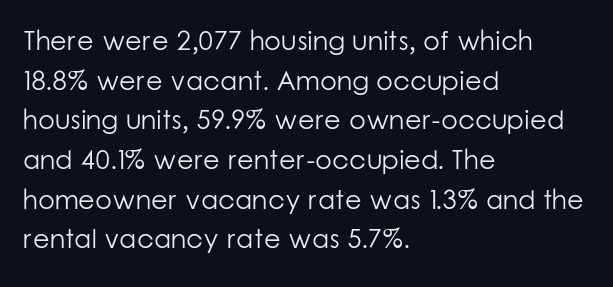
{"italic": "no", "bold": "no", "underline": "no", "align": "left", "line_spacing": "normal", "line_spacing_ratio": 1.47, "letter_spacing": "normal", "letter_spacing_em": 0.0, "glyph_px": 27}
